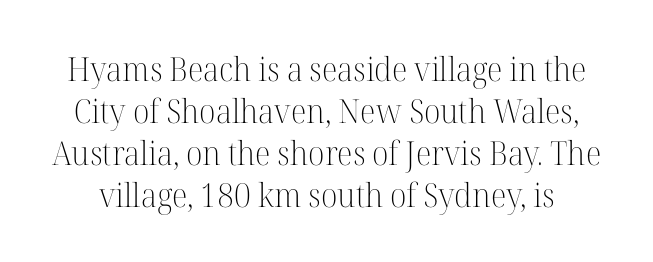
{"serif": "yes", "italic": "no", "bold": "no", "weight": "light", "width": "normal", "stroke_contrast": "high", "x_height": "medium", "monospaced": "no", "underline": "no", "line_spacing": "normal", "line_spacing_ratio": 1.27, "letter_spacing": "normal", "letter_spacing_em": 0.0, "glyph_px": 33}
